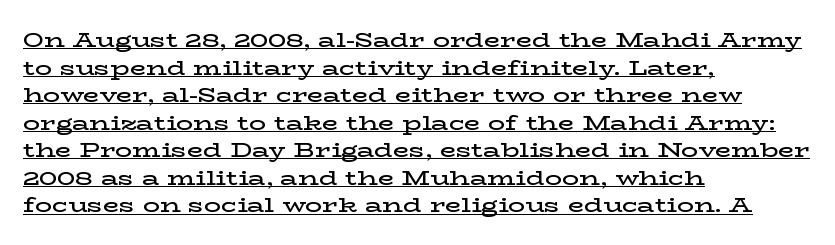
Q: Is the text bold? A: Semi-bold.
Q: Is the text italic (slanted)? A: No, it is upright.
Q: Is the text underlined? A: Yes.
Q: How is the paragraph aligned? A: Left-aligned.
Q: Is the spacing between letters normal or unusually wide? A: Normal.
Q: Is the spacing between lines tight, normal or loose? A: Normal.
